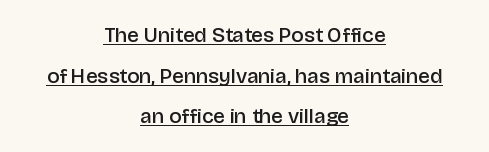
{"italic": "no", "bold": "semi", "underline": "yes", "align": "center", "line_spacing": "loose", "line_spacing_ratio": 1.94, "letter_spacing": "normal", "letter_spacing_em": 0.0, "glyph_px": 21}
